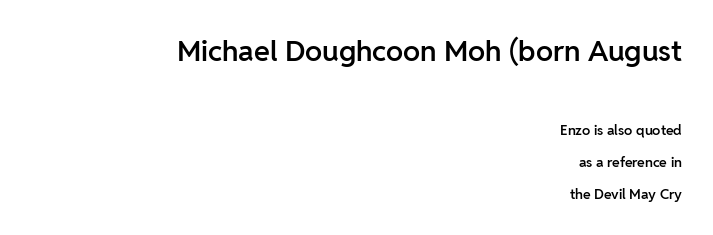
Q: Is the text bold? A: Semi-bold.
Q: Is the text italic (slanted)? A: No, it is upright.
Q: Is the typeface a serif or a sans-serif typeface? A: Sans-serif.
Q: Is the text underlined? A: No.
Q: How is the paragraph aligned? A: Right-aligned.
Q: Is the spacing between letters normal or unusually wide? A: Normal.
Q: Is the spacing between lines tight, normal or loose? A: Loose.
Q: Which block of text is set in a larger size, the first (top) or the second (bottom)? A: The first (top) one.
Q: Width (condensed, normal, or wide)? A: Normal.
Q: Stroke contrast? A: Low.
Q: x-height? A: Medium.
Q: Monospaced? A: No.
